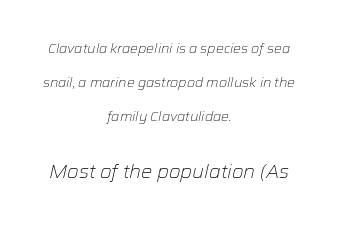
No heavy texture on the line: the type isn't bold. Neither beginnings nor endings align; midpoints do. No word sits above an underline. Look at the tracking — it's just the regular setting, nothing added. If you squint, the bottom block still reads clearly — it's the larger of the two. There's an unmistakable incline to the writing here.
